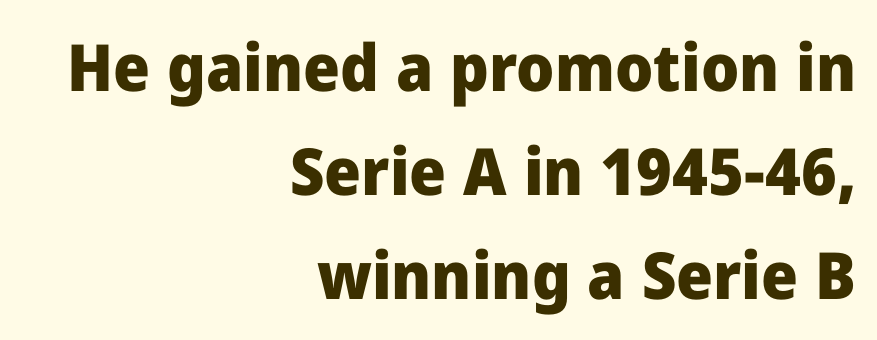
Here the glyphs are tracked normally, forming tight word shapes. These lines are rendered in a variable-pitch font. The gap between lines stays unmarked. The lines sit at an ordinary, default distance from one another. Is this a sans? Yes — the strokes have no serifs. Style check: upright.
